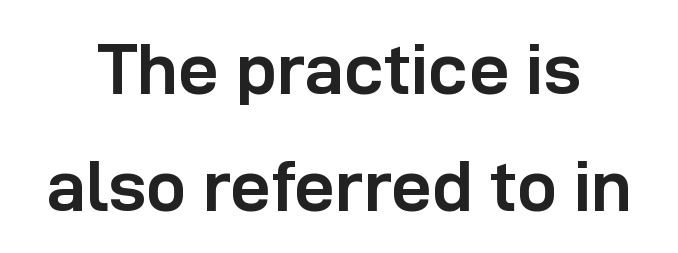
The zone under the glyphs is completely vacant. Each new line begins a customary step beneath the previous one. Compared with an ordinary text face, these strokes are far heavier — a full bold. The rendering positions every line midway between the sides. Tall strokes in this sample are plumb rather than angled. This sample has the flowing, uneven cadence of proportional lettering.
